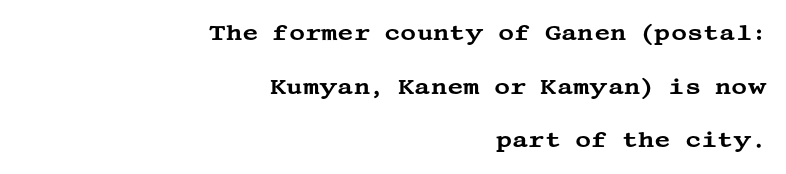
The image shows 22 px text type, upright; set right-aligned, loose line spacing (2.44x), normal letter spacing, not underlined.
